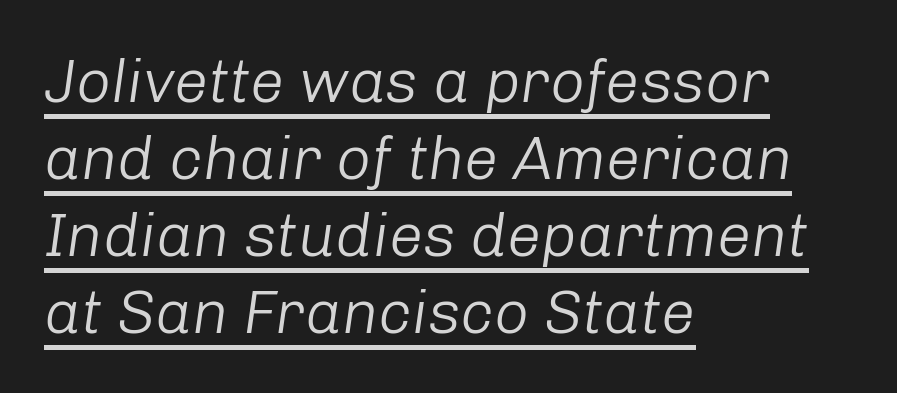
{"italic": "yes", "lean": "right", "slant_degrees": 8, "bold": "no", "weight": "light", "width": "normal", "stroke_contrast": "low", "x_height": "medium", "monospaced": "no", "underline": "yes", "align": "left", "line_spacing": "normal", "line_spacing_ratio": 1.26, "letter_spacing": "normal", "letter_spacing_em": 0.0, "glyph_px": 61}
